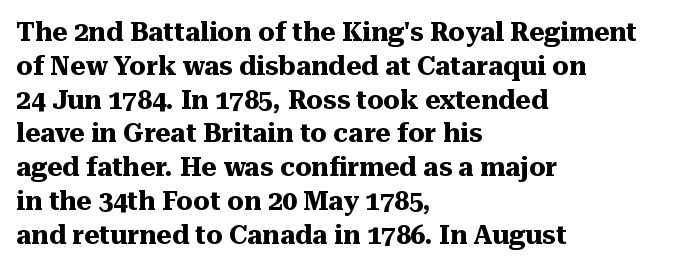
The image shows 26 px bold type, upright; set left-aligned, normal line spacing (1.3x), normal letter spacing, not underlined.
